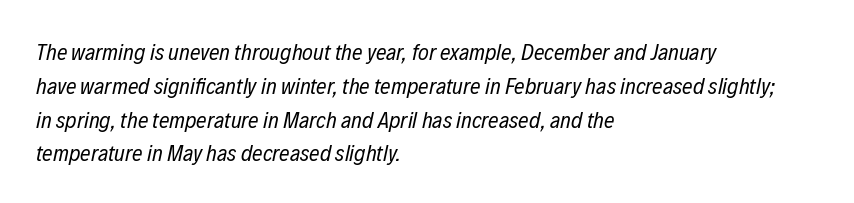
{"italic": "yes", "lean": "right", "slant_degrees": 12, "bold": "no", "underline": "no", "align": "left", "line_spacing": "normal", "line_spacing_ratio": 1.47, "letter_spacing": "normal", "letter_spacing_em": 0.0, "glyph_px": 23}
